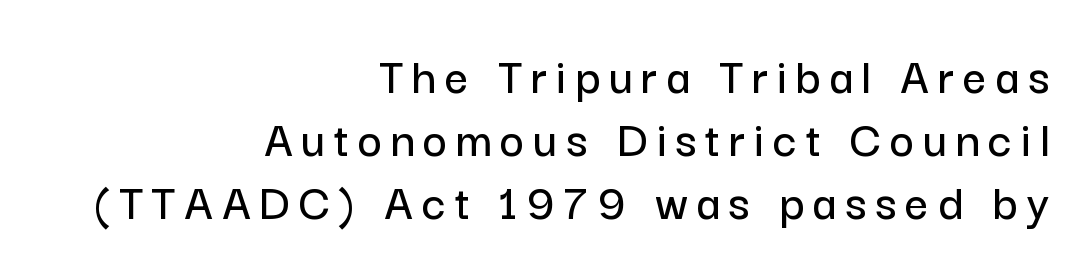
{"serif": "no", "italic": "no", "width": "normal", "stroke_contrast": "low", "x_height": "medium", "monospaced": "no", "underline": "no", "align": "right", "line_spacing_ratio": 1.21, "glyph_px": 52}
